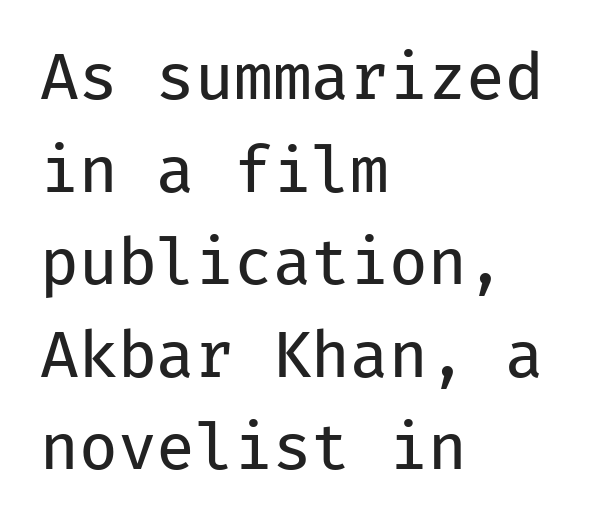
Monospaced: the letters line up in strict vertical columns. Unmarked baselines from the first word to the last. Ascenders rise straight up at ninety degrees. Every row of glyphs begins at an identical x-position on the left.
